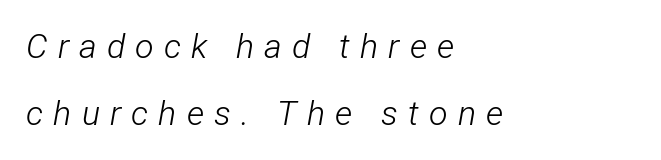
Posture: slanted. Visually the block forms a straight wall on the left and a jagged coastline on the right. Letters have the restrained weight of plain body copy at most. These lines are rendered in a variable-pitch font.
